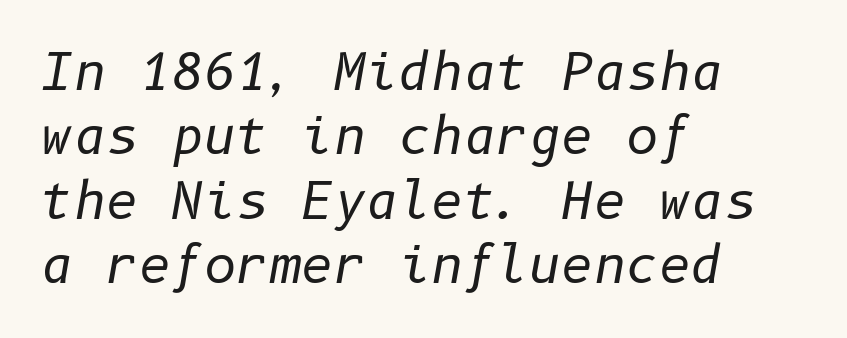
The font sits on the lighter half of the weight spectrum, regular included. Normally led — the rows are evenly, conventionally spaced. The compositor pushed each line to the left boundary. Looking at the ascenders, they clearly lean.
